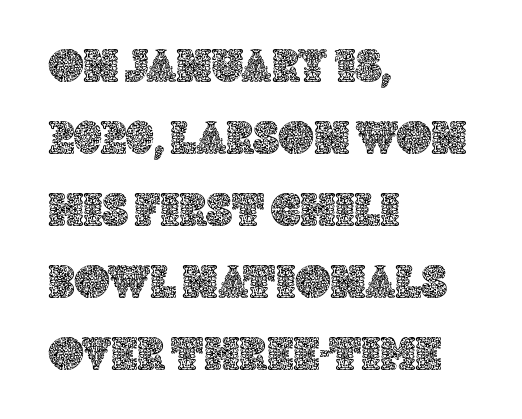
Vertical strokes here are truly vertical. Leading matches the norm, producing a regular column. Reading down the block, your eye returns to a fixed left position each line. Tracking here is standard; glyphs follow each other at the usual distance.
